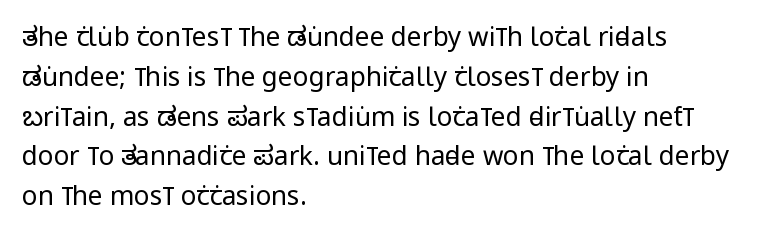
The image shows 26 px text type, upright; set left-aligned, normal line spacing (1.53x), normal letter spacing, not underlined.
